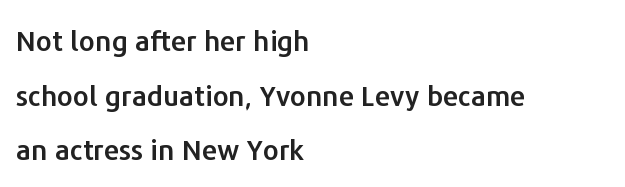
The image shows 28 px sans-serif type, upright; set left-aligned, loose line spacing (1.95x), normal letter spacing, not underlined; low stroke contrast and a medium x-height.
